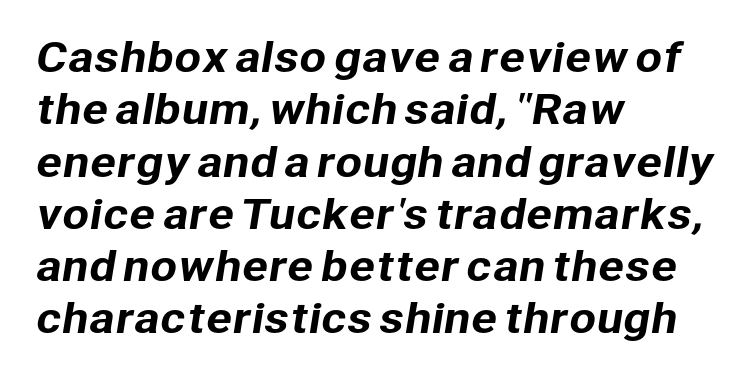
{"serif": "no", "width": "normal", "stroke_contrast": "low", "x_height": "medium", "monospaced": "no", "underline": "no", "align": "left", "line_spacing": "normal", "line_spacing_ratio": 1.34, "letter_spacing": "normal", "letter_spacing_em": 0.0, "glyph_px": 39}
